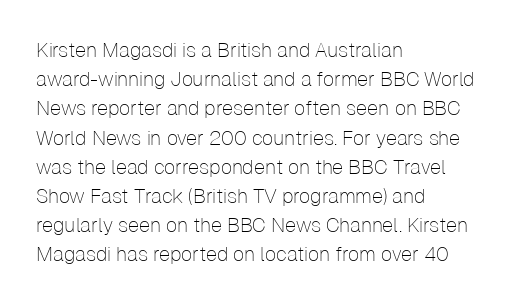
A normal amount of white space separates one row of letters from the next. The foot of each line stays bare and open. The ragged edge is on the right, which tells us the setting is flush left. This sample uses an upright cut, with every glyph sitting square on the baseline. No chunkiness to these letters — they're not bold. Does extra space separate the letters? No, they use regular spacing.
